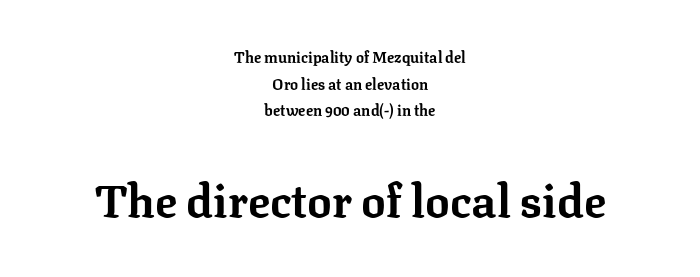
Glyph-to-glyph distance matches everyday printed text. Characters remain perfectly vertical along every line. Serifs: yes, visible at the terminals of the letterforms. Which of the two is more prominent by size? The second, at the bottom. Compared with a flush-left layout, this one balances lines on the center instead. Each glyph is drawn with heavy, bold strokes.
